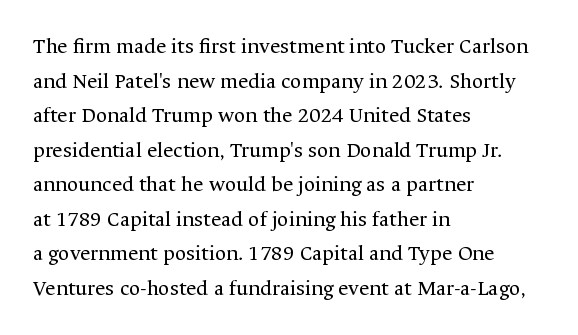
The image shows 22 px text type, upright; set left-aligned, normal line spacing (1.57x), normal letter spacing, not underlined.
